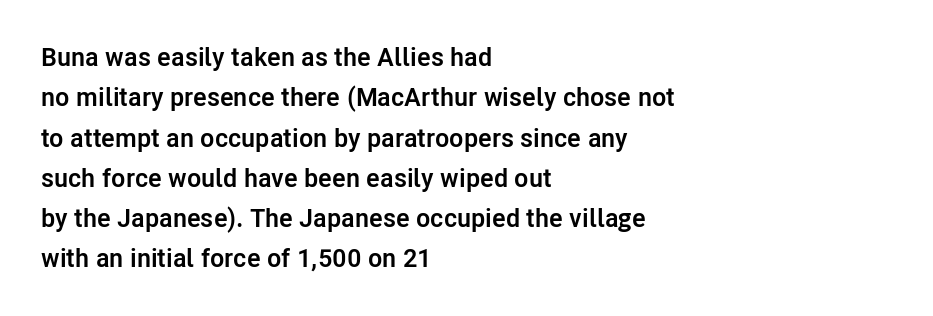
The image shows 26 px bold type, upright; set left-aligned, normal line spacing (1.55x), normal letter spacing, not underlined.
